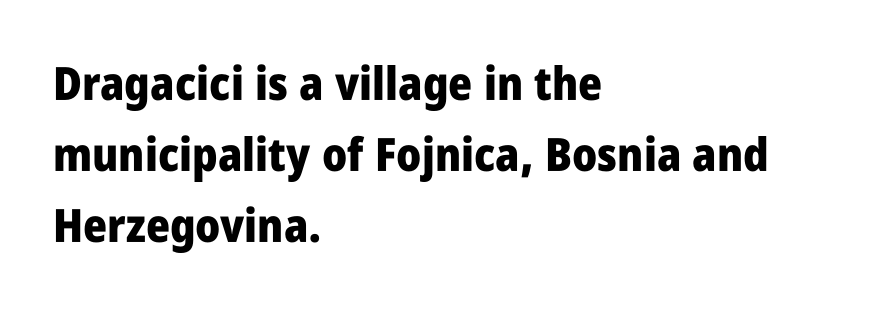
Rendered with straight, roman letterforms. Leading: standard. A student would call this left alignment; a typographer would say flush left, rag right. Characters follow at the spacing the type designer built in. The baseline area is clear. Students, this is bold: see how much ink each stroke carries.
